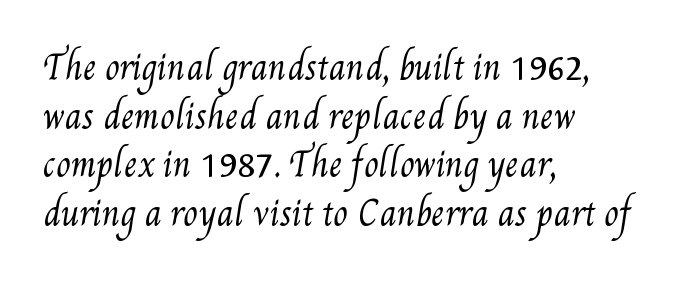
{"bold": "no", "weight": "regular", "width": "condensed", "stroke_contrast": "medium", "x_height": "small", "monospaced": "no", "underline": "no", "align": "left", "line_spacing": "normal", "line_spacing_ratio": 1.47, "letter_spacing": "normal", "letter_spacing_em": 0.0, "glyph_px": 33}
